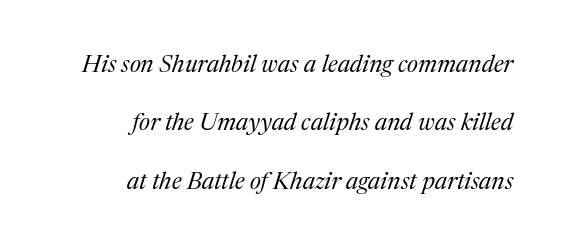
{"italic": "yes", "lean": "right", "slant_degrees": 17, "bold": "no", "underline": "no", "align": "right", "line_spacing": "loose", "line_spacing_ratio": 2.43, "letter_spacing": "normal", "letter_spacing_em": 0.0, "glyph_px": 24}
